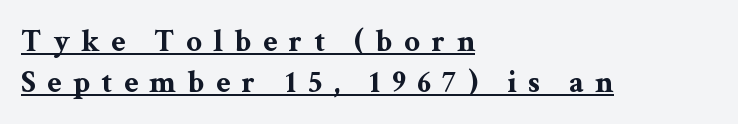
The image shows 31 px bold, wide serif type, upright; set left-aligned, normal line spacing (1.31x), unusually wide letter spacing (+0.37 em), underlined; medium stroke contrast and a medium x-height.
